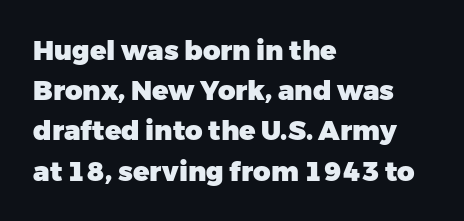
The image shows 27 px bold type, upright; set left-aligned, normal line spacing (1.49x), normal letter spacing, not underlined.
